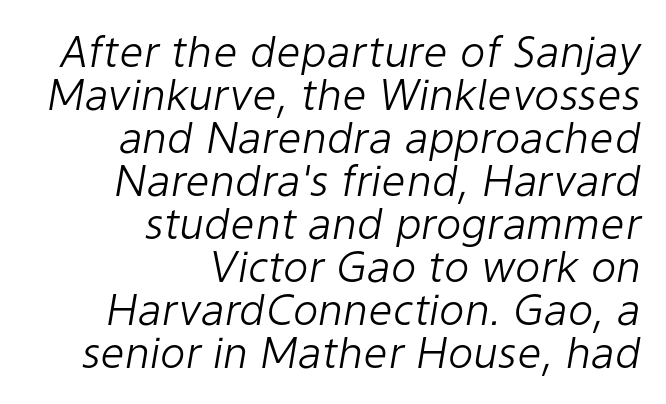
Q: Is the text bold? A: No.
Q: Is the text italic (slanted)? A: Yes, it leans right by about 9 degrees.
Q: Is the text underlined? A: No.
Q: How is the paragraph aligned? A: Right-aligned.
Q: Is the spacing between letters normal or unusually wide? A: Normal.
Q: Is the spacing between lines tight, normal or loose? A: Tight.
Q: Width (condensed, normal, or wide)? A: Normal.
Q: Stroke contrast? A: Low.
Q: x-height? A: Medium.
Q: Monospaced? A: No.
